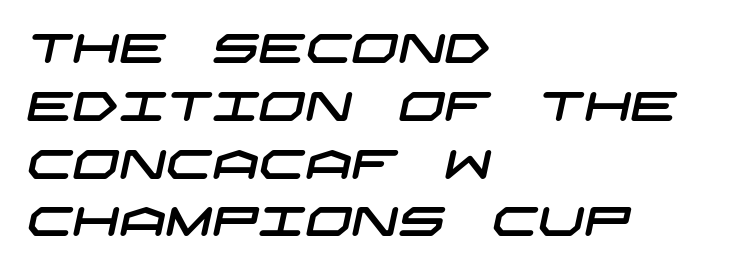
{"serif": "no", "width": "wide", "stroke_contrast": "low", "x_height": "large", "underline": "no", "align": "left", "line_spacing": "normal", "line_spacing_ratio": 1.41, "letter_spacing": "normal", "letter_spacing_em": 0.0, "glyph_px": 41}
